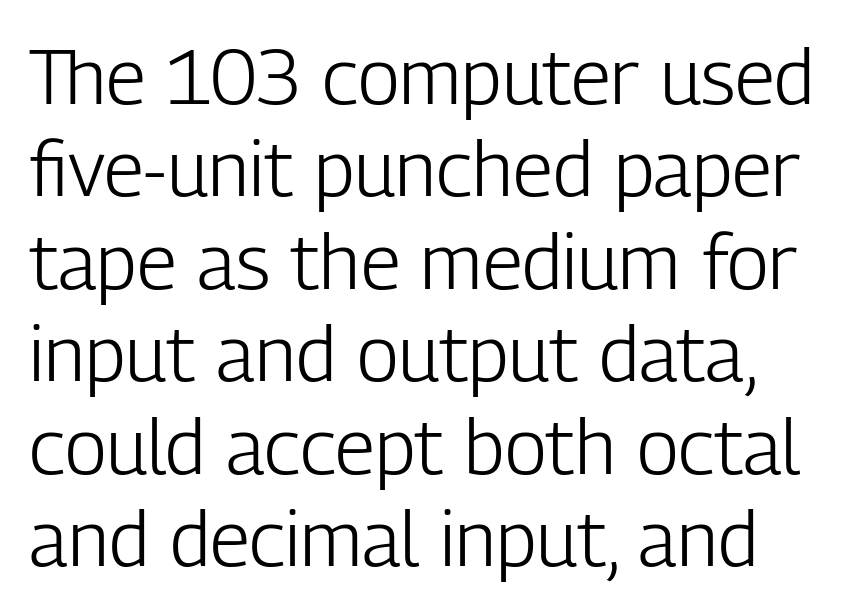
Stroke mass is kept to a normal reading level or below. Proportional: the letters do not fall into vertical columns. Spacing between characters is what you'd get straight out of the box. In terms of letterform style, serifs are entirely absent.
